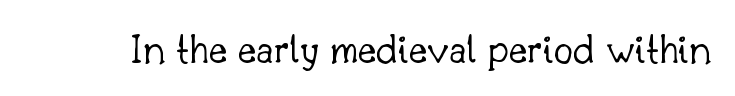
The image shows 44 px light type, upright; set normal letter spacing, not underlined; low stroke contrast and a small x-height.
